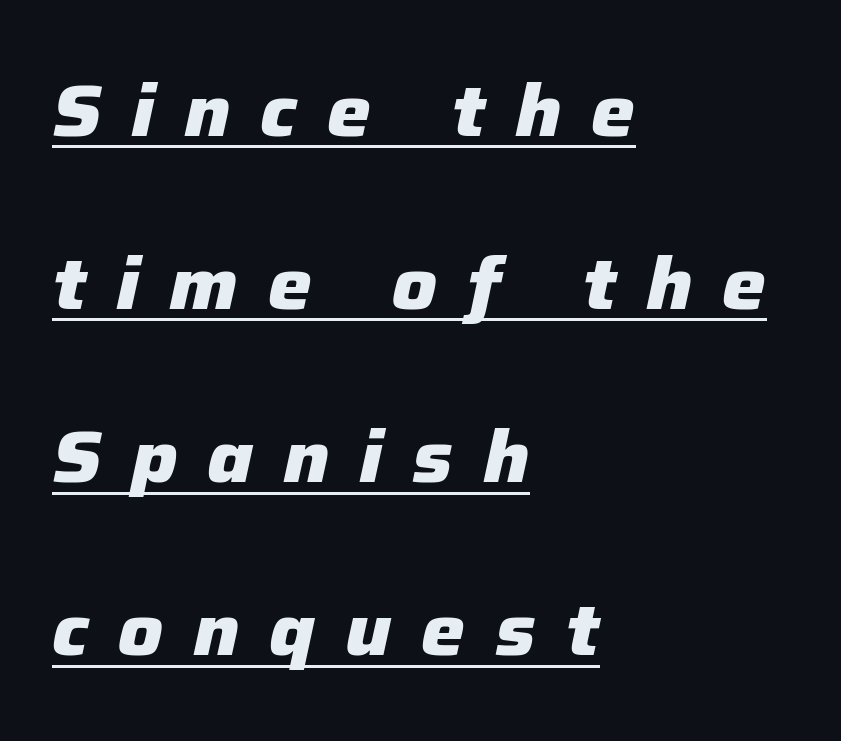
{"italic": "yes", "lean": "right", "slant_degrees": 12, "bold": "yes", "weight": "heavy", "width": "normal", "stroke_contrast": "low", "x_height": "medium", "monospaced": "no", "underline": "yes", "align": "left", "line_spacing": "loose", "line_spacing_ratio": 2.34, "letter_spacing": "wide", "letter_spacing_em": 0.4, "glyph_px": 74}
